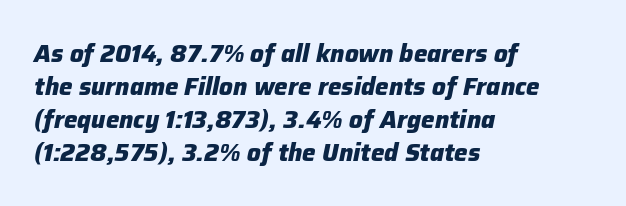
These lines stack with their left ends in a neat column. Characters are canted at an angle relative to the baseline's perpendicular. Rule under the text: the space is simply empty. A typesetter would call this leading conventional body-copy spacing.
